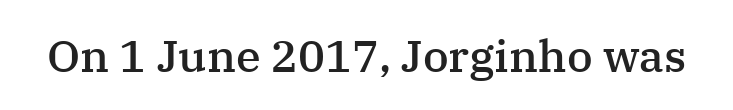
{"serif": "yes", "italic": "no", "bold": "semi", "weight": "semibold", "width": "normal", "stroke_contrast": "medium", "x_height": "medium", "monospaced": "no", "underline": "no", "letter_spacing": "normal", "letter_spacing_em": 0.0, "glyph_px": 45}
